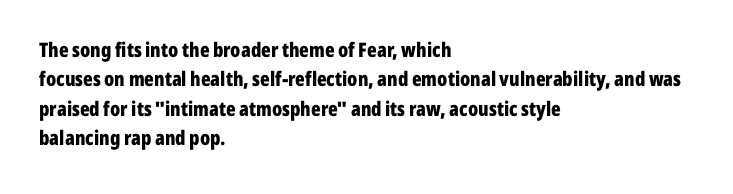
Q: Is the text bold? A: Yes.
Q: Is the text italic (slanted)? A: No, it is upright.
Q: Is the text underlined? A: No.
Q: How is the paragraph aligned? A: Left-aligned.
Q: Is the spacing between letters normal or unusually wide? A: Normal.
Q: Is the spacing between lines tight, normal or loose? A: Normal.
